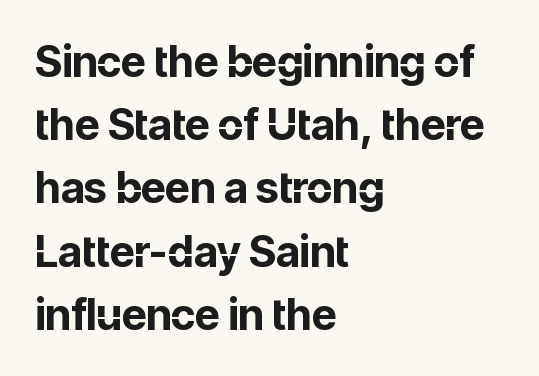
Q: Is the text bold? A: Yes.
Q: Is the text italic (slanted)? A: No, it is upright.
Q: Is the typeface a serif or a sans-serif typeface? A: Sans-serif.
Q: Is the text underlined? A: No.
Q: How is the paragraph aligned? A: Left-aligned.
Q: Is the spacing between letters normal or unusually wide? A: Normal.
Q: Is the spacing between lines tight, normal or loose? A: Normal.
Q: Width (condensed, normal, or wide)? A: Normal.
Q: Stroke contrast? A: Low.
Q: x-height? A: Medium.
Q: Monospaced? A: No.
